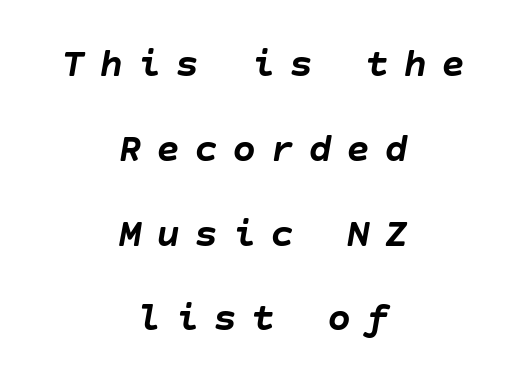
{"italic": "yes", "lean": "right", "slant_degrees": 10, "bold": "yes", "weight": "semibold", "width": "normal", "stroke_contrast": "low", "x_height": "large", "underline": "no", "align": "center", "line_spacing": "loose", "line_spacing_ratio": 2.12, "letter_spacing": "wide", "letter_spacing_em": 0.35, "glyph_px": 40}
